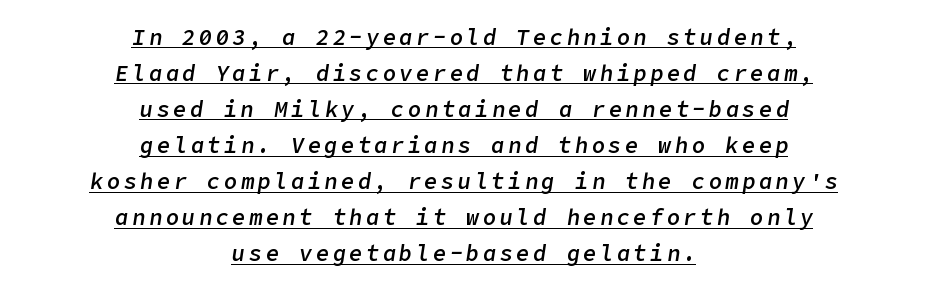
{"italic": "yes", "lean": "right", "slant_degrees": 9, "bold": "semi", "underline": "yes", "align": "center", "line_spacing": "normal", "line_spacing_ratio": 1.64, "glyph_px": 22}
